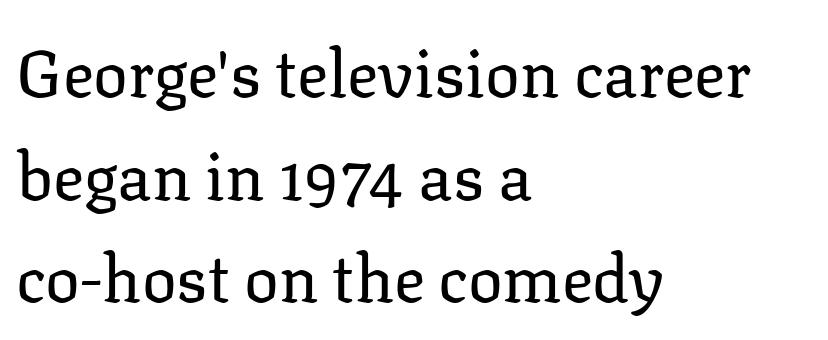
The image shows 65 px regular-weight serif type, upright; set left-aligned, normal line spacing (1.58x), normal letter spacing, not underlined; low stroke contrast and a medium x-height.
